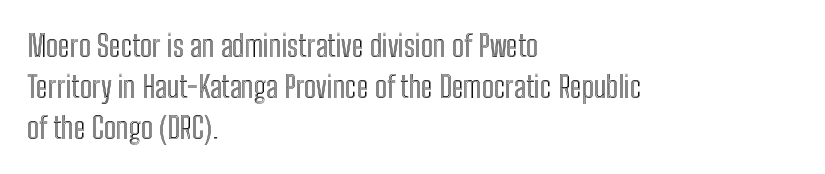
The image shows 30 px condensed type, upright; set left-aligned, normal line spacing (1.37x), normal letter spacing, not underlined; a medium x-height.
